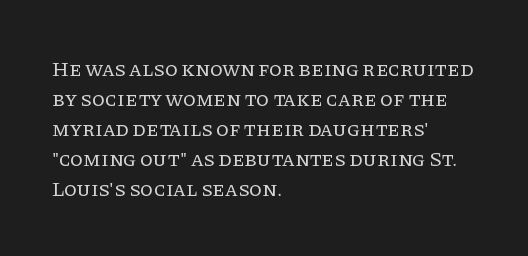
The image shows 21 px text type, upright; set left-aligned, normal line spacing (1.43x), normal letter spacing, not underlined.
